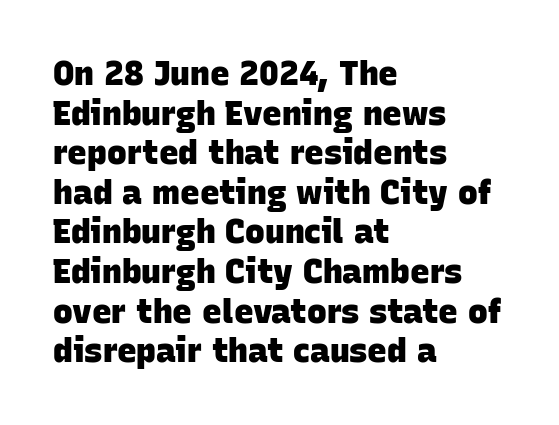
The image shows 33 px heavy sans-serif type; set left-aligned, line spacing 1.2x, normal letter spacing, not underlined; low stroke contrast and a large x-height.
